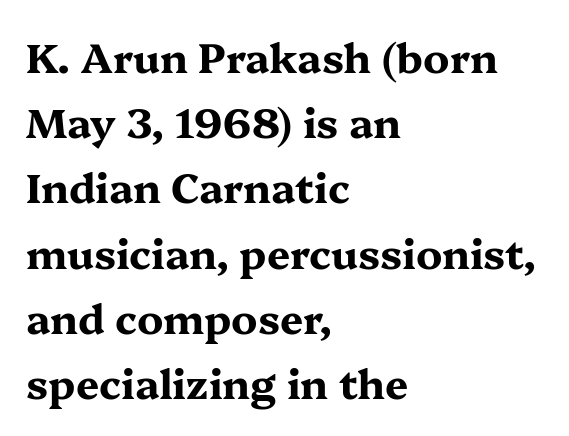
{"serif": "yes", "italic": "no", "bold": "yes", "weight": "bold", "width": "wide", "stroke_contrast": "medium", "x_height": "medium", "monospaced": "no", "underline": "no", "align": "left", "line_spacing": "normal", "line_spacing_ratio": 1.59, "letter_spacing": "normal", "letter_spacing_em": 0.0, "glyph_px": 41}
